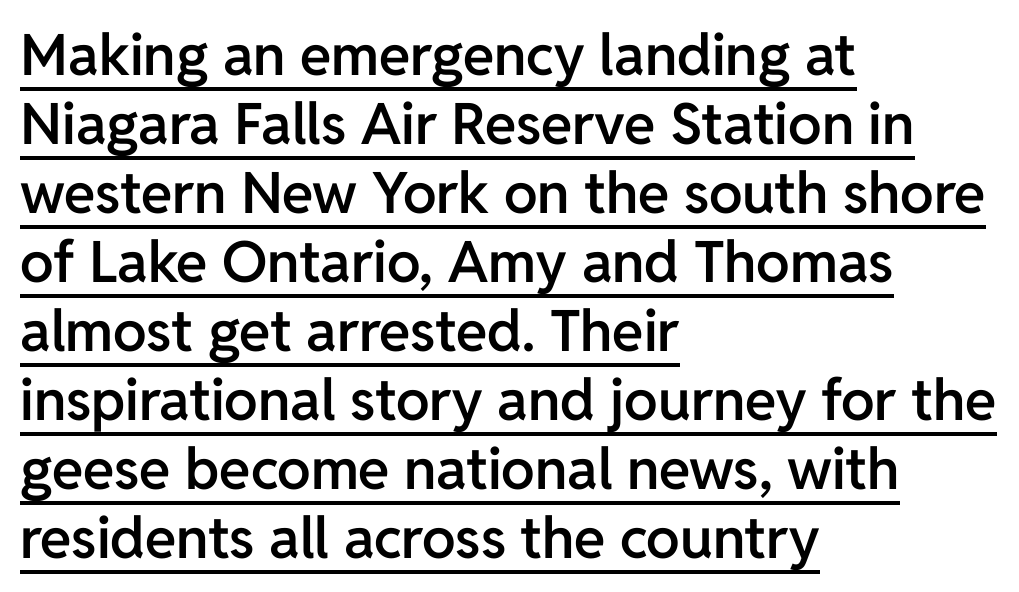
{"serif": "no", "italic": "no", "bold": "semi", "weight": "semibold", "width": "normal", "stroke_contrast": "low", "x_height": "medium", "monospaced": "no", "underline": "yes", "align": "left", "line_spacing_ratio": 1.21, "letter_spacing": "normal", "letter_spacing_em": 0.0, "glyph_px": 57}
